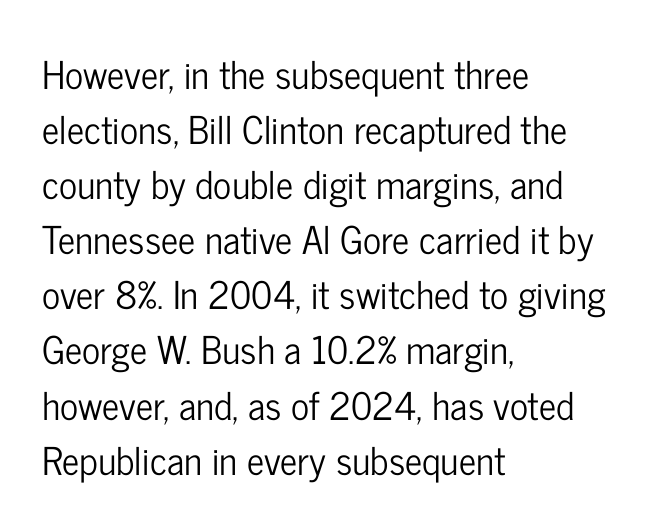
Does the type have serifs? No, each stem ends abruptly. Here the glyphs are tracked normally, forming tight word shapes. Upright lettering throughout. Do the characters align in a grid? No, the font is proportional. Beneath every word, the page is bare. The space between consecutive lines is moderate.
